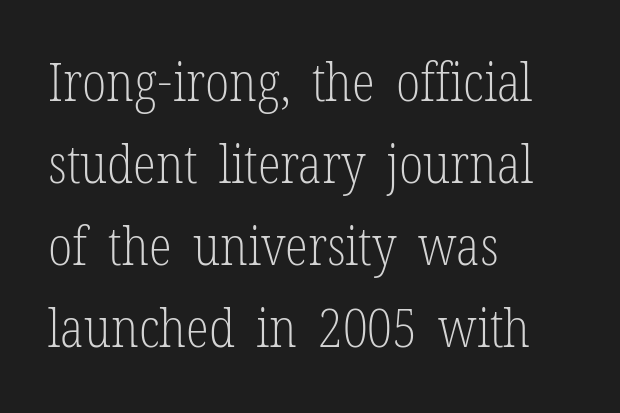
The image shows 53 px light, condensed serif type, upright; set left-aligned, normal line spacing (1.55x), normal letter spacing, not underlined; low stroke contrast and a medium x-height.
